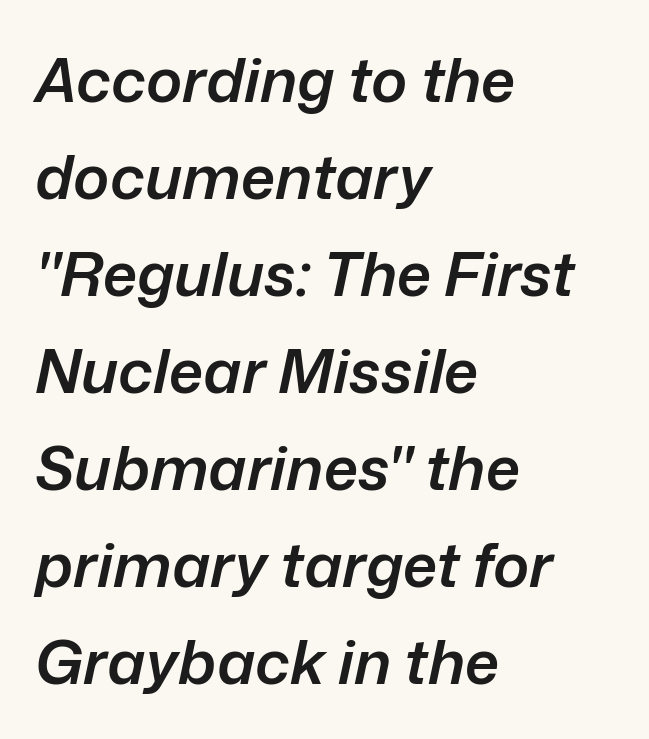
How would I describe the line gaps? Plain and ordinary. Decoration check: the copy has no underline. Characters follow at the spacing the type designer built in. Each glyph is drawn with semibold strokes, heavier than normal yet not fully bold. Varying glyph widths throughout — classic text-font behaviour. The rendering applies a slant to the glyphs.
